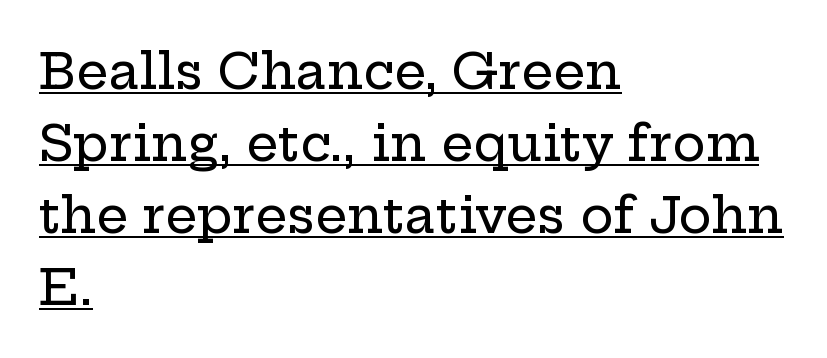
Q: Is the text italic (slanted)? A: No, it is upright.
Q: Is the typeface a serif or a sans-serif typeface? A: Serif.
Q: Is the text underlined? A: Yes.
Q: How is the paragraph aligned? A: Left-aligned.
Q: Is the spacing between letters normal or unusually wide? A: Normal.
Q: Is the spacing between lines tight, normal or loose? A: Normal.
Q: Width (condensed, normal, or wide)? A: Wide.
Q: Stroke contrast? A: Low.
Q: x-height? A: Medium.
Q: Monospaced? A: No.
